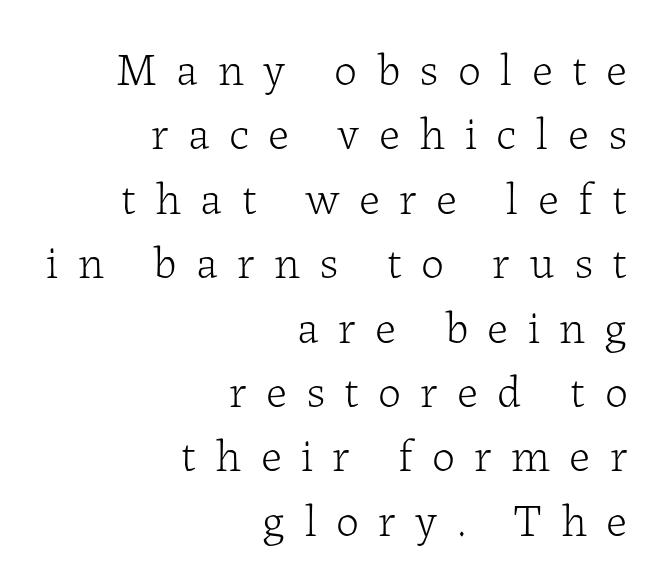
Q: Is the text bold? A: No.
Q: Is the text italic (slanted)? A: No, it is upright.
Q: Is the typeface a serif or a sans-serif typeface? A: Serif.
Q: Is the text underlined? A: No.
Q: How is the paragraph aligned? A: Right-aligned.
Q: Is the spacing between letters normal or unusually wide? A: Unusually wide.
Q: Is the spacing between lines tight, normal or loose? A: Normal.
Q: Width (condensed, normal, or wide)? A: Normal.
Q: Stroke contrast? A: Low.
Q: x-height? A: Medium.
Q: Monospaced? A: No.
